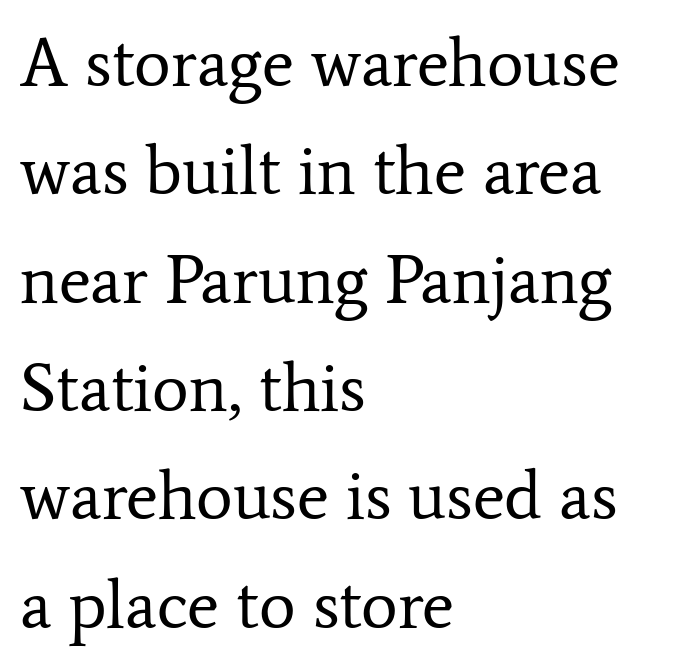
How would I describe the line gaps? Plain and ordinary. Type without underlining. Every character sits straight up, as roman type does. In terms of letterform style, serifs are clearly present.
